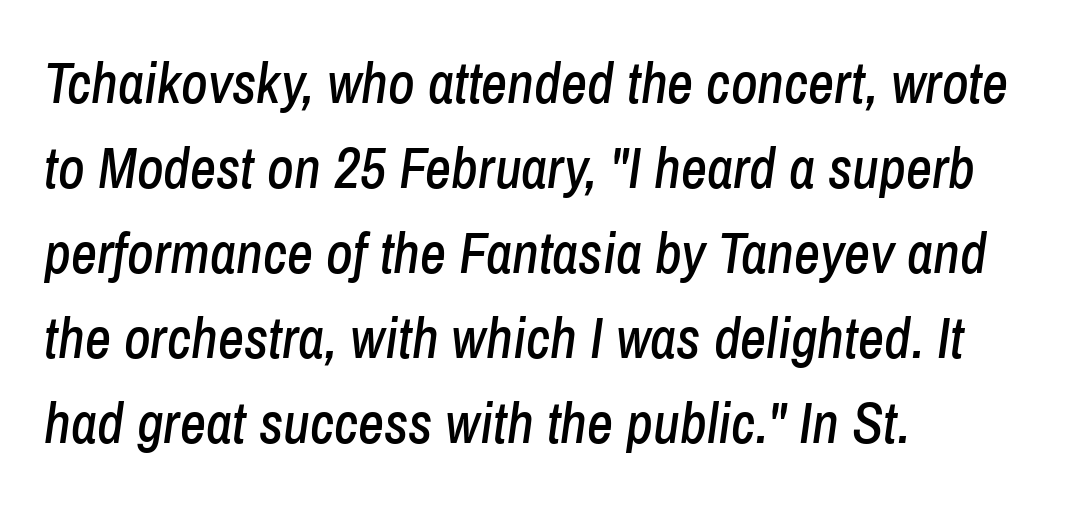
Q: Is the text italic (slanted)? A: Yes, it leans right by about 8 degrees.
Q: Is the text underlined? A: No.
Q: How is the paragraph aligned? A: Left-aligned.
Q: Is the spacing between letters normal or unusually wide? A: Normal.
Q: Is the spacing between lines tight, normal or loose? A: Normal.
Q: Width (condensed, normal, or wide)? A: Condensed.
Q: Stroke contrast? A: Low.
Q: x-height? A: Medium.
Q: Monospaced? A: No.
